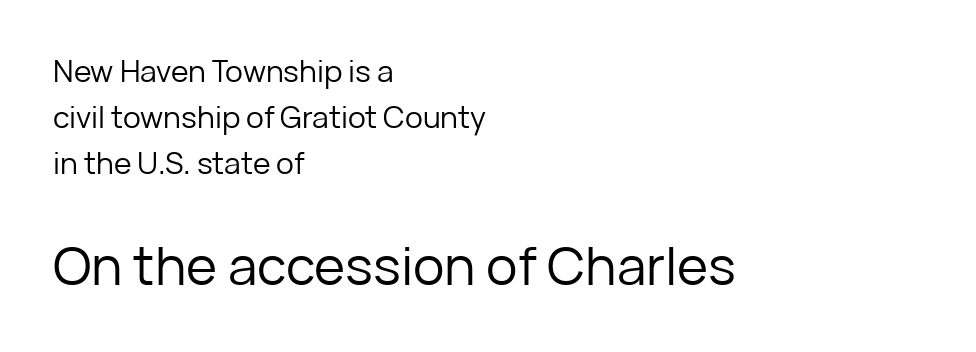
Q: Is the text bold? A: No.
Q: Is the text italic (slanted)? A: No, it is upright.
Q: Is the typeface a serif or a sans-serif typeface? A: Sans-serif.
Q: Is the text underlined? A: No.
Q: How is the paragraph aligned? A: Left-aligned.
Q: Is the spacing between letters normal or unusually wide? A: Normal.
Q: Is the spacing between lines tight, normal or loose? A: Normal.
Q: Which block of text is set in a larger size, the first (top) or the second (bottom)? A: The second (bottom) one.
Q: Width (condensed, normal, or wide)? A: Normal.
Q: Stroke contrast? A: Low.
Q: x-height? A: Medium.
Q: Monospaced? A: No.
